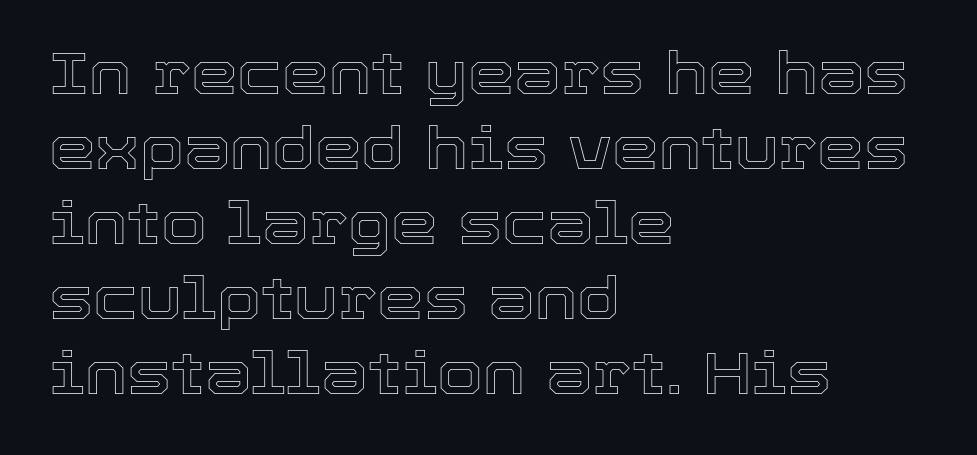
Whoever set this chose a conventional vertical rhythm. The rendering keeps characters at their native spacing. Left-aligned paragraph, ragged on the right. Proportional: the letters do not fall into vertical columns.
